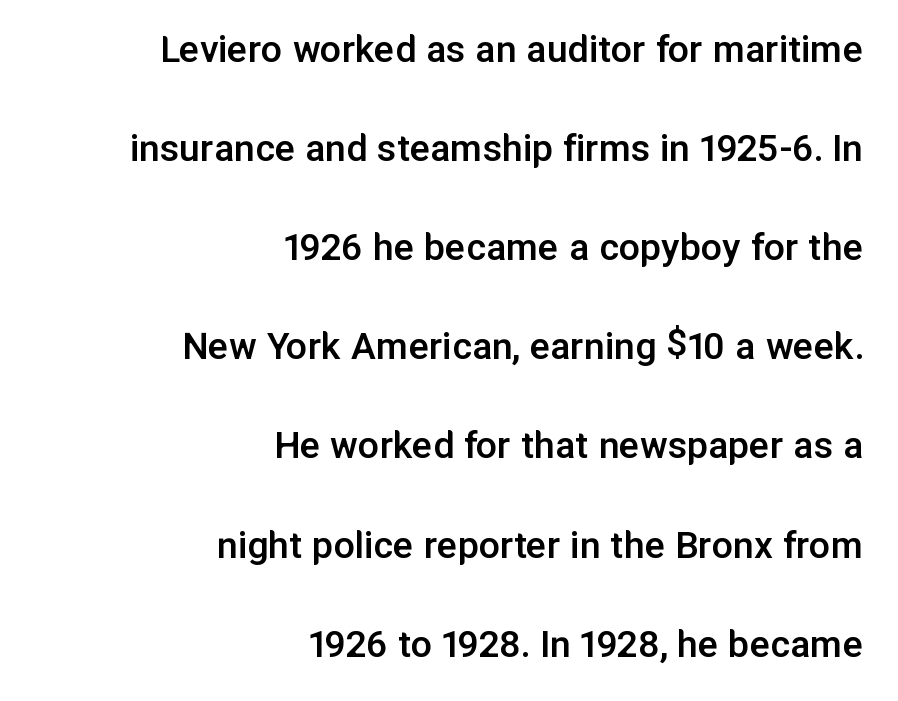
The image shows 42 px semibold sans-serif type, upright; set right-aligned, loose line spacing (2.36x), normal letter spacing, not underlined; low stroke contrast and a medium x-height.
